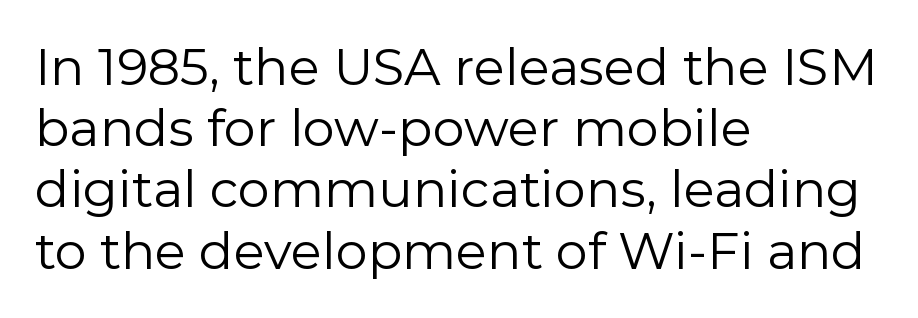
Q: Is the text bold? A: No.
Q: Is the text italic (slanted)? A: No, it is upright.
Q: Is the typeface a serif or a sans-serif typeface? A: Sans-serif.
Q: Is the text underlined? A: No.
Q: How is the paragraph aligned? A: Left-aligned.
Q: Is the spacing between letters normal or unusually wide? A: Normal.
Q: Width (condensed, normal, or wide)? A: Normal.
Q: Stroke contrast? A: Low.
Q: x-height? A: Medium.
Q: Monospaced? A: No.
